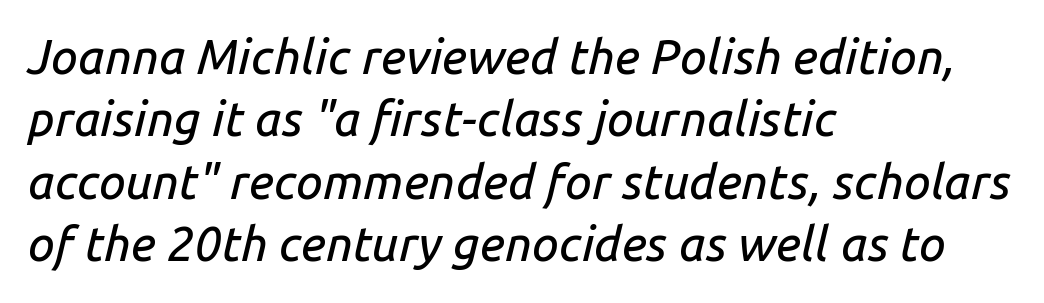
In terms of letterspacing, this is plain default setting. The setting favours the left margin, as ordinary paragraphs usually do. Italic? Definitely — the glyphs are oblique. Normally led — the rows are evenly, conventionally spaced. Varying glyph widths throughout — classic text-font behaviour. The area under the type is left untouched.
